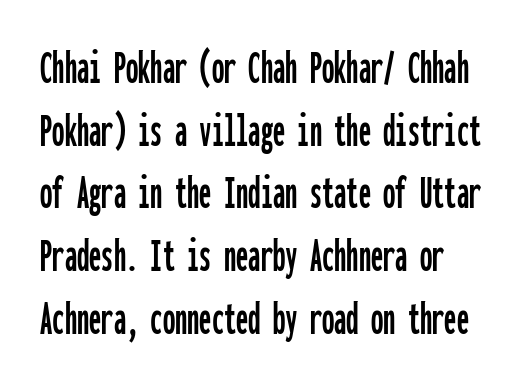
Q: Is the text italic (slanted)? A: No, it is upright.
Q: Is the typeface a serif or a sans-serif typeface? A: Sans-serif.
Q: Is the text underlined? A: No.
Q: Is the spacing between letters normal or unusually wide? A: Normal.
Q: Is the spacing between lines tight, normal or loose? A: Normal.
Q: Width (condensed, normal, or wide)? A: Condensed.
Q: Stroke contrast? A: Low.
Q: x-height? A: Medium.
Q: Monospaced? A: Yes.
